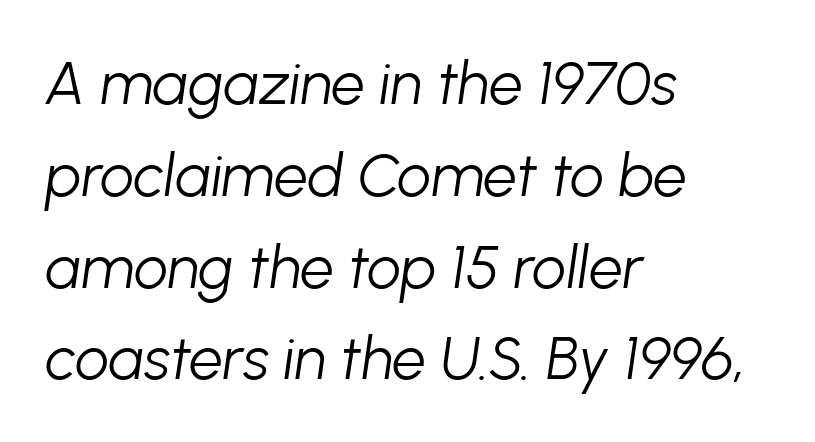
Stems and bowls with no extra thickness — not bold. Anything drawn beneath the words? Only blank space. This sample keeps an unexceptional amount of space between lines. Nothing unusual about the tracking: characters are spaced as the font intends. You could not count columns in this text — the font is proportionally spaced. The lines are quadded left.
